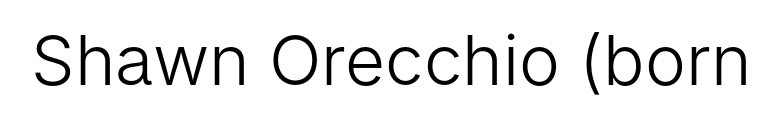
The image shows 69 px light sans-serif type, upright; set normal letter spacing, not underlined; low stroke contrast and a medium x-height.
